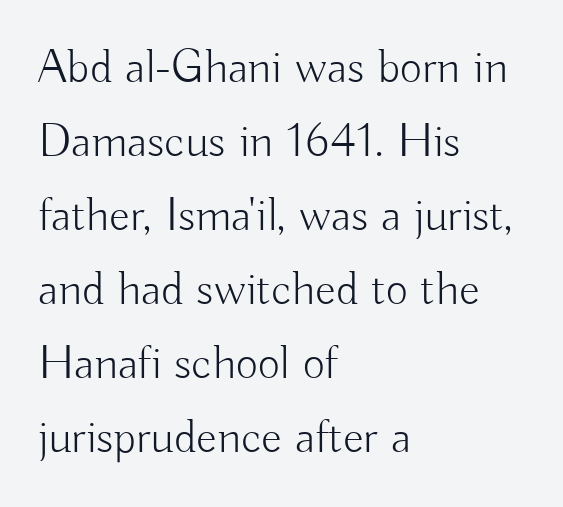
The image shows 48 px light sans-serif type, upright; set left-aligned, normal line spacing (1.54x), normal letter spacing, not underlined; low stroke contrast and a small x-height.
